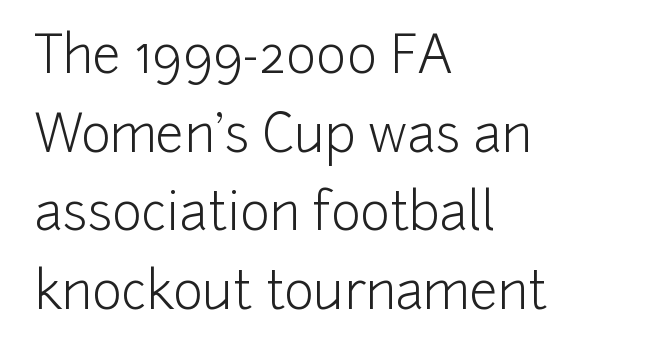
Horizontal alignment here is leftward, the default for most running prose. The words here are not underlined. The rows are spaced the way most documents space them. No letter is thick-stroked: the sample isn't bold. In terms of letterform style, serifs are entirely absent. Vertical strokes here are truly vertical.
